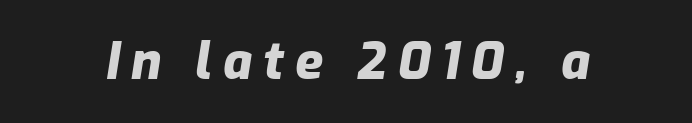
You could only call the tracking loose — the letters float apart. Does the lettering tilt? It does — this is italic. Heavy, bold letterforms. Descenders are the only things crossing below the line. The passage shown is typed in a proportional face where columns would drift.
